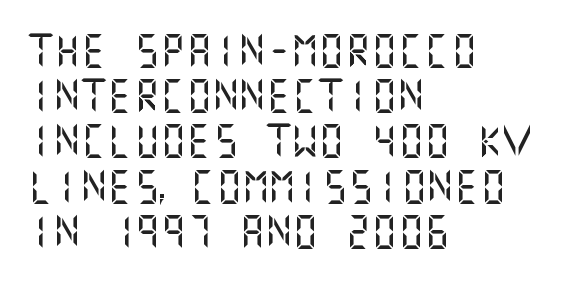
The image shows 33 px sans-serif type, upright; set left-aligned, normal line spacing (1.37x), normal letter spacing, not underlined; medium stroke contrast and a large x-height.
